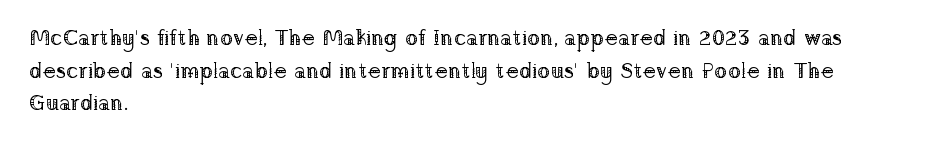
Rows of type keep a routine distance in the vertical direction. The space beneath each line is pristine and unruled. Which margin do the lines hug? The left one — the right edge is uneven. The letterforms sit shoulder to shoulder at normal distance.
